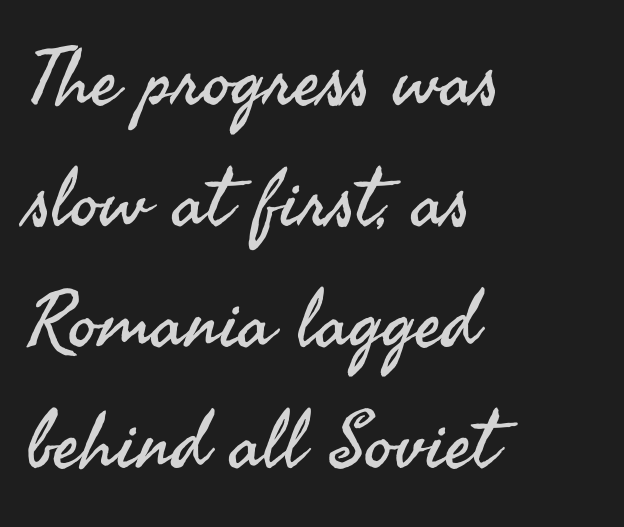
The image shows 79 px regular-weight sans-serif type; set left-aligned, normal line spacing (1.53x), normal letter spacing, not underlined; medium stroke contrast and a small x-height.
